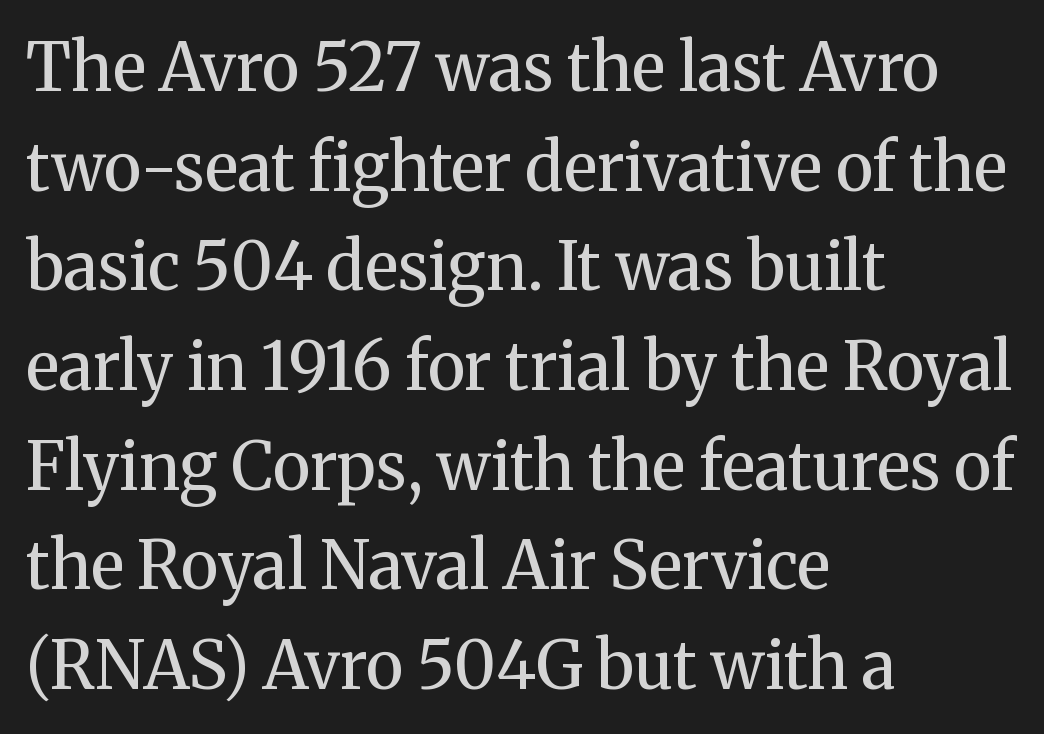
{"serif": "yes", "italic": "no", "bold": "no", "weight": "regular", "width": "normal", "stroke_contrast": "medium", "x_height": "medium", "monospaced": "no", "underline": "no", "align": "left", "line_spacing": "normal", "line_spacing_ratio": 1.51, "letter_spacing": "normal", "letter_spacing_em": 0.0, "glyph_px": 66}
